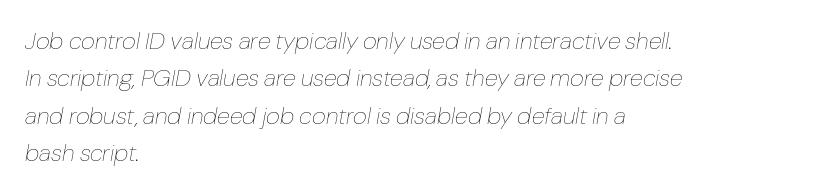
Letters have the restrained weight of plain body copy at most. Regarding leading, the lines here are spaced in the standard way. This rendering features lettering with no underline. Line beginnings align vertically; line endings do not. Honestly, the letter spacing is just normal — you wouldn't notice it.
